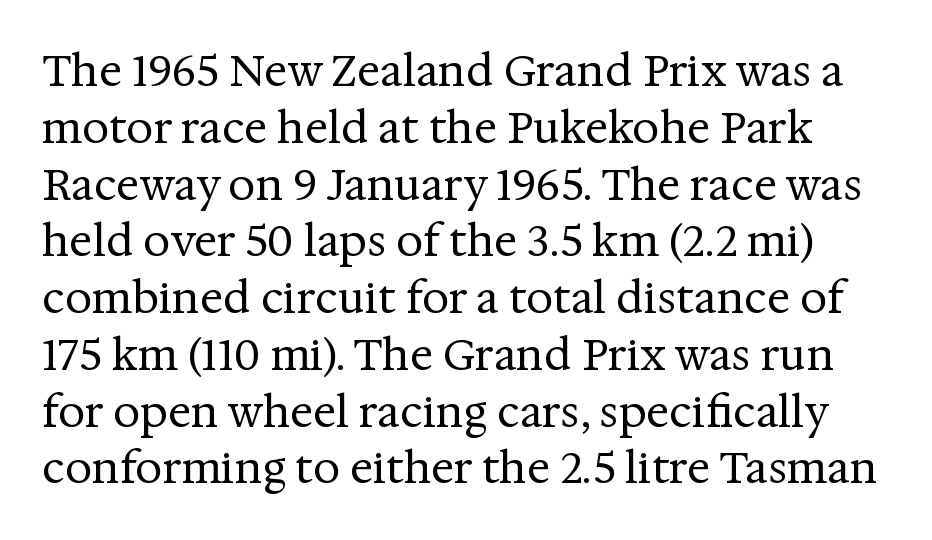
{"serif": "yes", "italic": "no", "bold": "no", "weight": "regular", "width": "normal", "stroke_contrast": "medium", "x_height": "medium", "monospaced": "no", "underline": "no", "line_spacing": "normal", "line_spacing_ratio": 1.32, "letter_spacing": "normal", "letter_spacing_em": 0.0, "glyph_px": 43}
